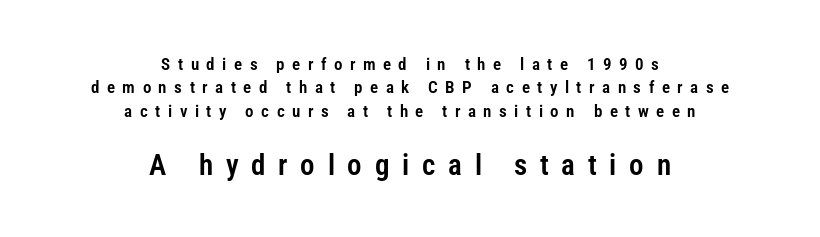
The image shows 29 px condensed sans-serif type, upright; set centered, normal line spacing (1.38x), unusually wide letter spacing (+0.44 em), not underlined; the second (bottom) block is 1.71x larger; low stroke contrast and a medium x-height.
